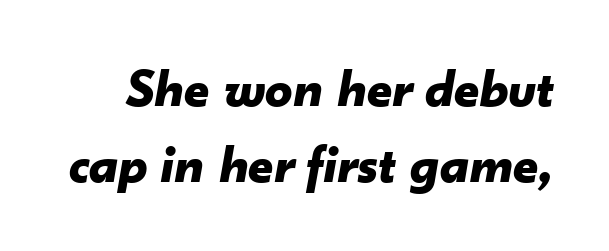
The image shows 54 px bold type, italic (leaning right); set normal line spacing (1.41x), normal letter spacing, not underlined; low stroke contrast and a small x-height.
